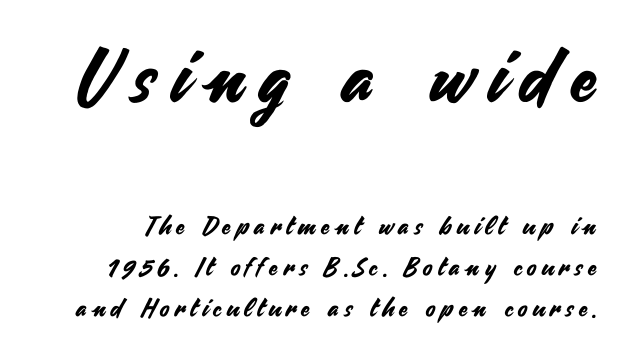
The image shows 75 px sans-serif type; set normal line spacing (1.64x), unusually wide letter spacing (+0.22 em), not underlined; the first (top) block is 3.0x larger; medium stroke contrast and a small x-height.
